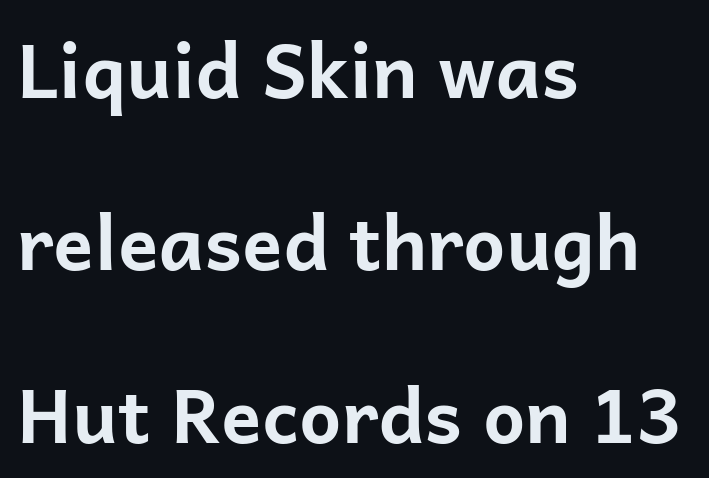
Leading: increased. A sans-serif font was chosen for this passage. These lines were composed using upright roman letters. Which margin do the lines hug? The left one — the right edge is uneven. Spacing between characters is what you'd get straight out of the box. The font is running at its bold setting.
